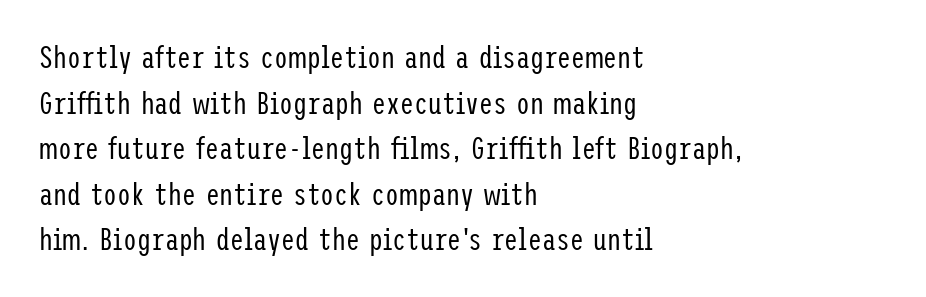
{"serif": "no", "italic": "no", "bold": "no", "weight": "regular", "width": "condensed", "stroke_contrast": "low", "x_height": "medium", "underline": "no", "align": "left", "line_spacing": "normal", "line_spacing_ratio": 1.47, "letter_spacing": "normal", "letter_spacing_em": 0.0, "glyph_px": 31}
